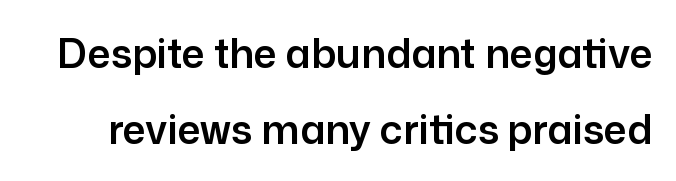
Q: Is the text italic (slanted)? A: No, it is upright.
Q: Is the typeface a serif or a sans-serif typeface? A: Sans-serif.
Q: Is the text underlined? A: No.
Q: Is the spacing between letters normal or unusually wide? A: Normal.
Q: Is the spacing between lines tight, normal or loose? A: Loose.
Q: Width (condensed, normal, or wide)? A: Normal.
Q: Stroke contrast? A: Low.
Q: x-height? A: Medium.
Q: Monospaced? A: No.
